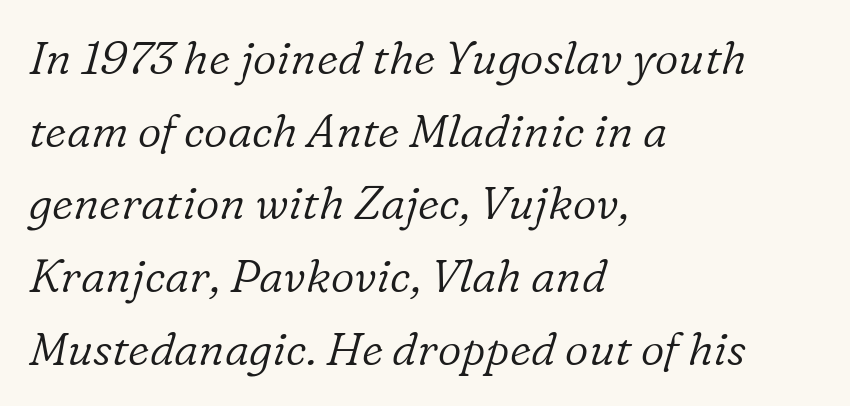
Underline: absent. What's the leading like? Ordinary, nothing unusual. Casual observation: everything's shoved over to the left. You could call the tracking neutral — neither tight nor loose.
